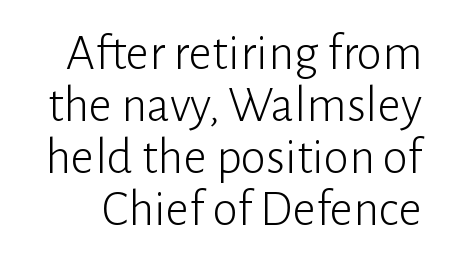
Q: Is the text bold? A: No.
Q: Is the text italic (slanted)? A: No, it is upright.
Q: Is the typeface a serif or a sans-serif typeface? A: Sans-serif.
Q: Is the text underlined? A: No.
Q: Is the spacing between letters normal or unusually wide? A: Normal.
Q: Is the spacing between lines tight, normal or loose? A: Tight.
Q: Width (condensed, normal, or wide)? A: Normal.
Q: Stroke contrast? A: Low.
Q: x-height? A: Medium.
Q: Monospaced? A: No.
